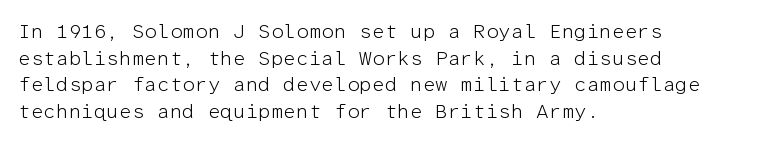
Q: Is the text bold? A: No.
Q: Is the text italic (slanted)? A: No, it is upright.
Q: Is the text underlined? A: No.
Q: How is the paragraph aligned? A: Left-aligned.
Q: Is the spacing between letters normal or unusually wide? A: Normal.
Q: Is the spacing between lines tight, normal or loose? A: Normal.
